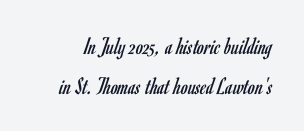
Lines of text with bare space underneath. The strokes carry an ordinary text weight at most. Students, observe: this is what conventionally led text looks like. Between one letter and the next there's only the usual sliver of space.
